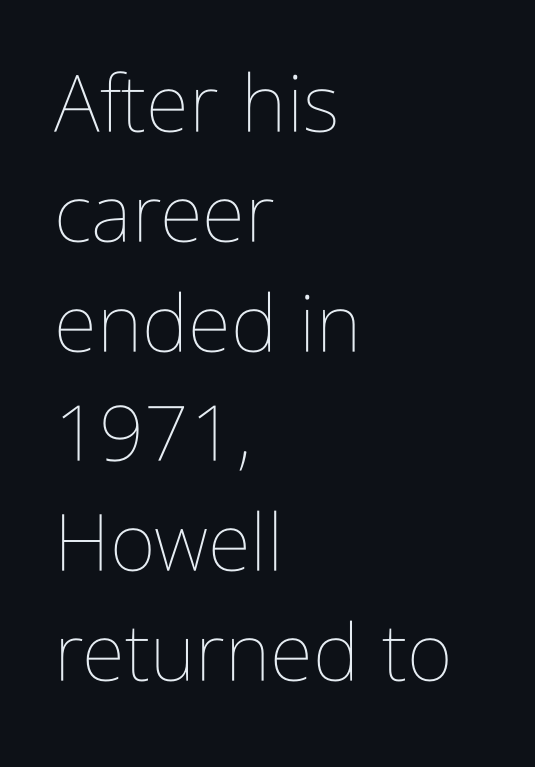
Q: Is the text bold? A: No.
Q: Is the text italic (slanted)? A: No, it is upright.
Q: Is the text underlined? A: No.
Q: How is the paragraph aligned? A: Left-aligned.
Q: Is the spacing between letters normal or unusually wide? A: Normal.
Q: Is the spacing between lines tight, normal or loose? A: Normal.
Q: Width (condensed, normal, or wide)? A: Condensed.
Q: Stroke contrast? A: Low.
Q: x-height? A: Medium.
Q: Monospaced? A: No.
